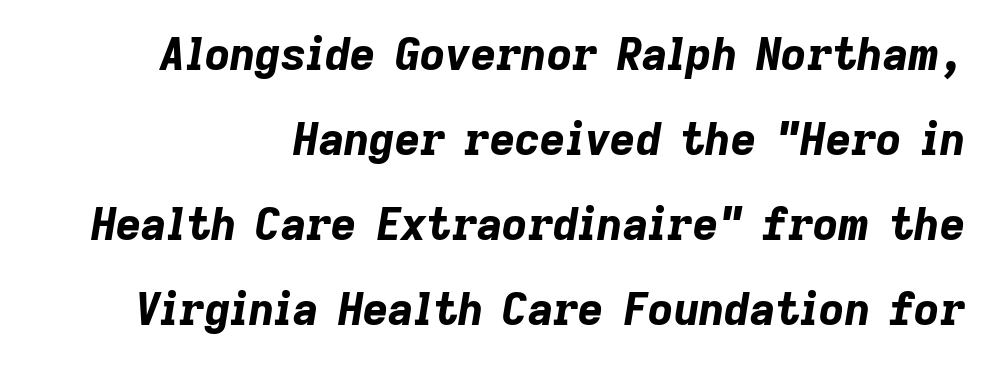
The image shows 44 px bold type, italic (leaning right); set right-aligned, loose line spacing (1.93x), normal letter spacing, not underlined; low stroke contrast and a medium x-height.
